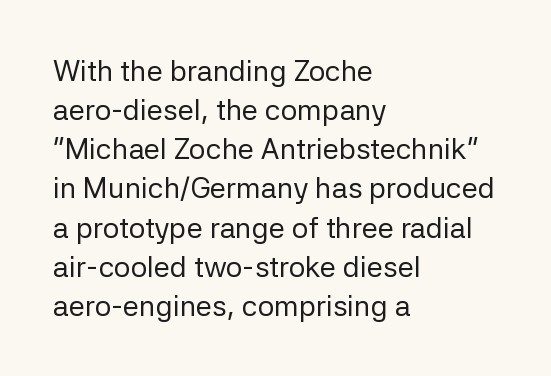
Q: Is the text bold? A: No.
Q: Is the text italic (slanted)? A: No, it is upright.
Q: Is the typeface a serif or a sans-serif typeface? A: Sans-serif.
Q: Is the text underlined? A: No.
Q: How is the paragraph aligned? A: Left-aligned.
Q: Is the spacing between letters normal or unusually wide? A: Normal.
Q: Is the spacing between lines tight, normal or loose? A: Normal.
Q: Width (condensed, normal, or wide)? A: Normal.
Q: Stroke contrast? A: Low.
Q: x-height? A: Medium.
Q: Monospaced? A: No.
